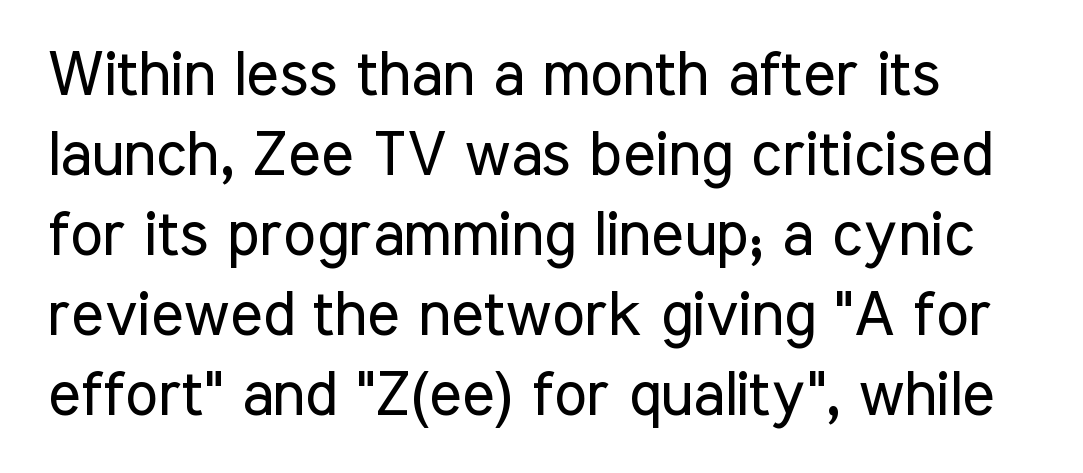
{"serif": "no", "italic": "no", "bold": "no", "weight": "regular", "width": "condensed", "stroke_contrast": "low", "x_height": "medium", "monospaced": "no", "underline": "no", "line_spacing": "normal", "line_spacing_ratio": 1.29, "letter_spacing": "normal", "letter_spacing_em": 0.0, "glyph_px": 62}
